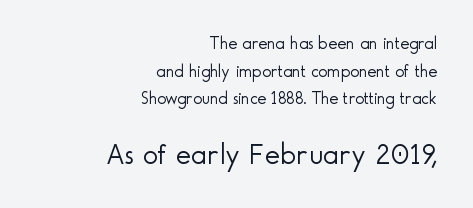
The image shows 29 px light sans-serif type, upright; set right-aligned, normal line spacing (1.62x), normal letter spacing, not underlined; the second (bottom) block is 1.71x larger; a small x-height.
